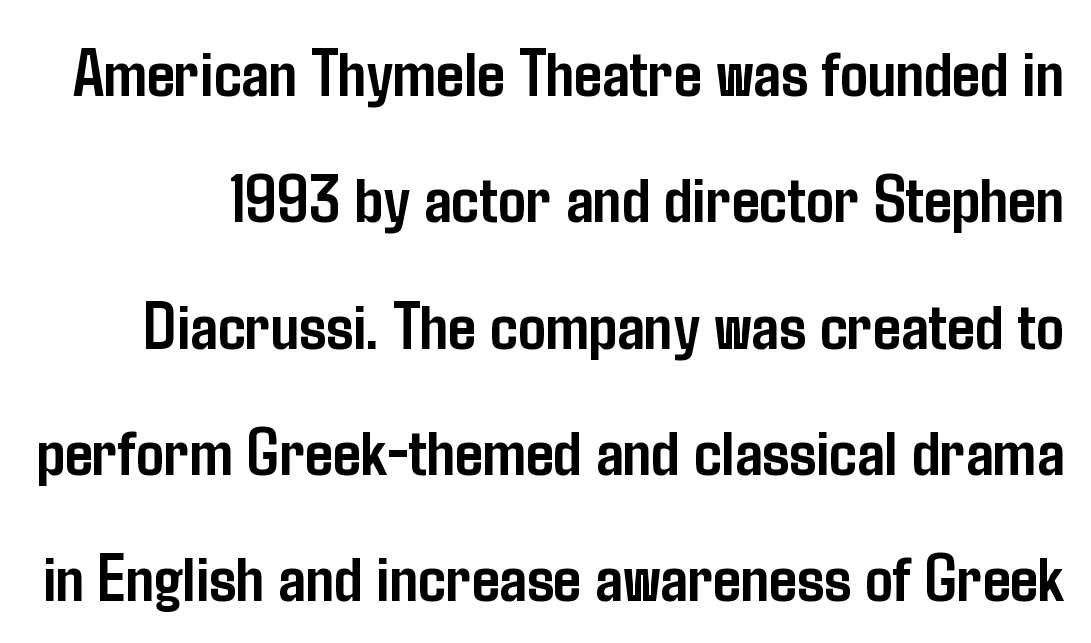
The image shows 69 px semibold, condensed sans-serif type, upright; set line spacing 1.83x, normal letter spacing, not underlined; low stroke contrast and a medium x-height.
